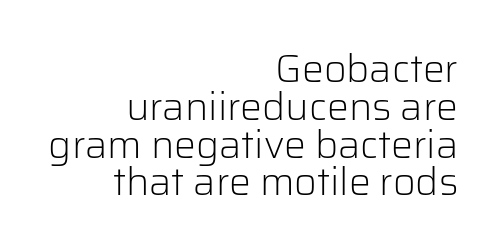
Q: Is the text bold? A: No.
Q: Is the text italic (slanted)? A: No, it is upright.
Q: Is the typeface a serif or a sans-serif typeface? A: Sans-serif.
Q: Is the text underlined? A: No.
Q: How is the paragraph aligned? A: Right-aligned.
Q: Is the spacing between letters normal or unusually wide? A: Normal.
Q: Is the spacing between lines tight, normal or loose? A: Tight.
Q: Width (condensed, normal, or wide)? A: Normal.
Q: Stroke contrast? A: Low.
Q: x-height? A: Medium.
Q: Monospaced? A: No.
